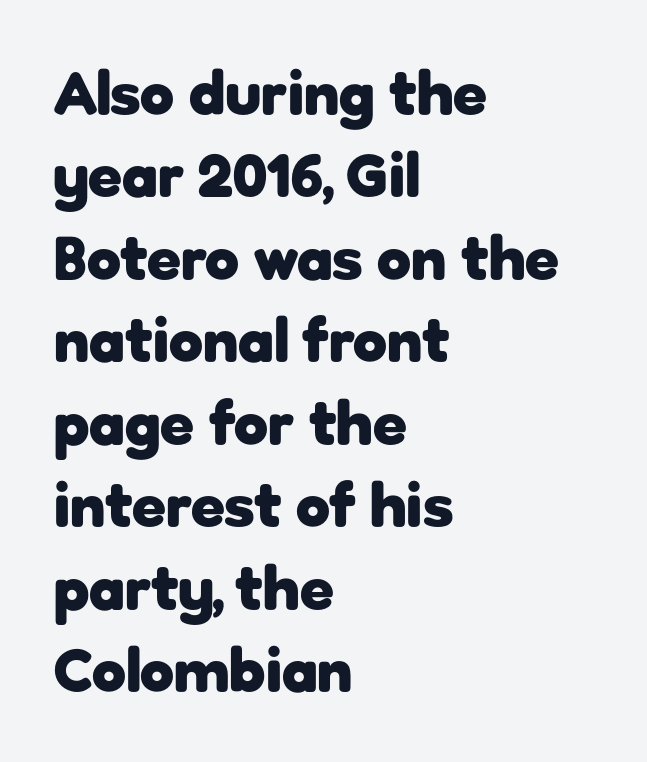
{"serif": "no", "italic": "no", "bold": "yes", "weight": "heavy", "width": "normal", "stroke_contrast": "low", "x_height": "medium", "monospaced": "no", "underline": "no", "align": "left", "line_spacing": "normal", "line_spacing_ratio": 1.33, "letter_spacing": "normal", "letter_spacing_em": 0.0, "glyph_px": 62}
